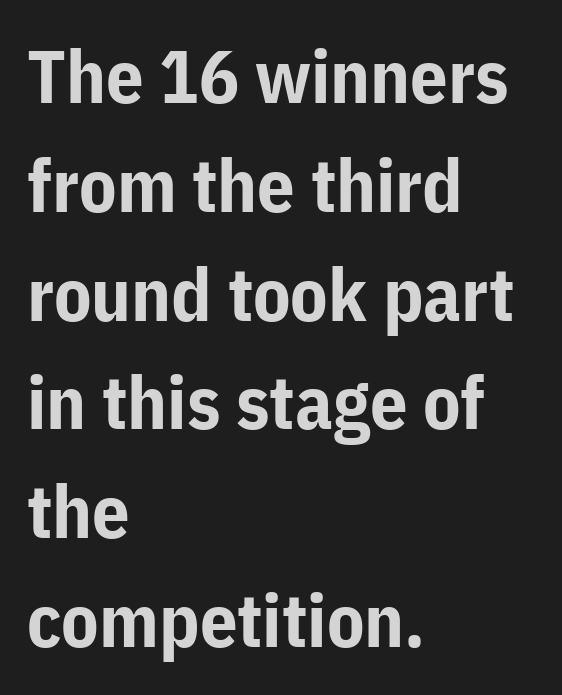
{"serif": "no", "italic": "no", "bold": "yes", "weight": "bold", "width": "normal", "stroke_contrast": "low", "x_height": "medium", "monospaced": "no", "underline": "no", "align": "left", "line_spacing": "normal", "line_spacing_ratio": 1.47, "letter_spacing": "normal", "letter_spacing_em": 0.0, "glyph_px": 74}
